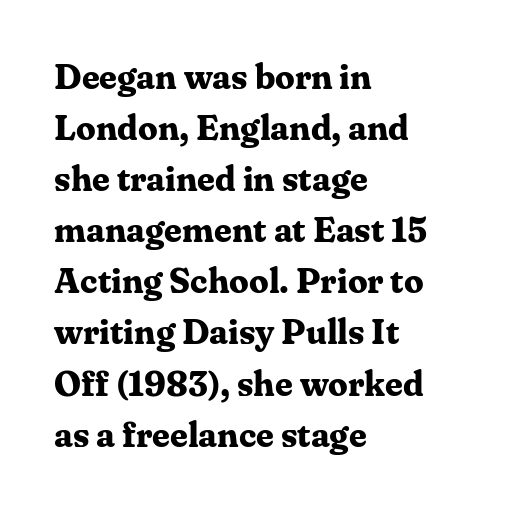
Q: Is the text bold? A: Yes.
Q: Is the text italic (slanted)? A: No, it is upright.
Q: Is the typeface a serif or a sans-serif typeface? A: Serif.
Q: Is the text underlined? A: No.
Q: How is the paragraph aligned? A: Left-aligned.
Q: Is the spacing between letters normal or unusually wide? A: Normal.
Q: Is the spacing between lines tight, normal or loose? A: Normal.
Q: Width (condensed, normal, or wide)? A: Normal.
Q: Stroke contrast? A: Medium.
Q: x-height? A: Medium.
Q: Monospaced? A: No.
